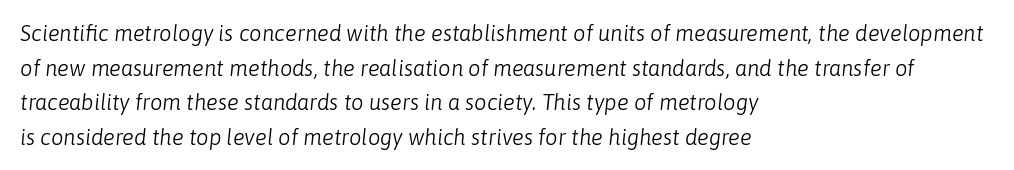
Q: Is the text bold? A: No.
Q: Is the text italic (slanted)? A: Yes, it leans right by about 6 degrees.
Q: Is the text underlined? A: No.
Q: How is the paragraph aligned? A: Left-aligned.
Q: Is the spacing between letters normal or unusually wide? A: Normal.
Q: Is the spacing between lines tight, normal or loose? A: Normal.
